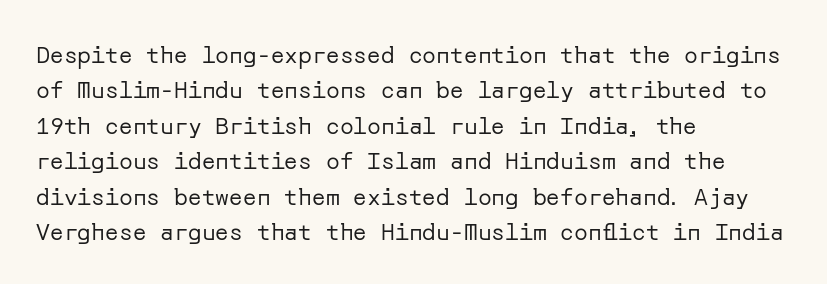
The face looks like a standard text weight, possibly lighter. Vertical strokes here are truly vertical. These lines keep a tight, regular rhythm from letter to letter. Leading matches the norm, producing a regular column. Left-aligned paragraph, ragged on the right. The space directly below the letters is spotless.
